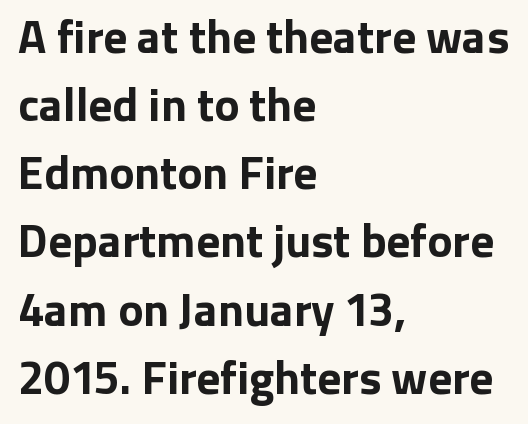
The image shows 47 px bold sans-serif type, upright; set left-aligned, normal line spacing (1.45x), normal letter spacing, not underlined; low stroke contrast and a medium x-height.
